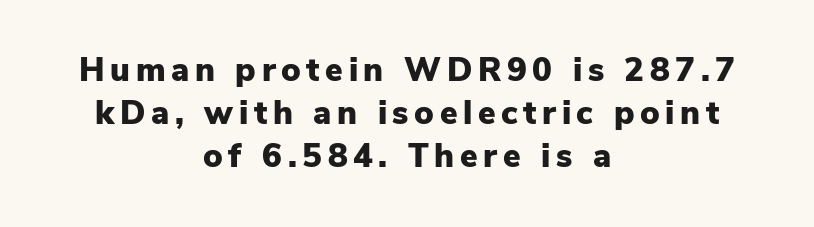
Q: Is the text bold? A: Yes.
Q: Is the text italic (slanted)? A: No, it is upright.
Q: Is the typeface a serif or a sans-serif typeface? A: Sans-serif.
Q: Is the text underlined? A: No.
Q: How is the paragraph aligned? A: Centered.
Q: Is the spacing between lines tight, normal or loose? A: Normal.
Q: Width (condensed, normal, or wide)? A: Normal.
Q: Stroke contrast? A: Low.
Q: x-height? A: Medium.
Q: Monospaced? A: No.
